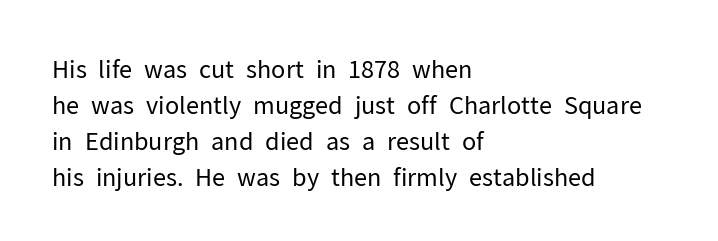
There is no visible air inserted between adjacent glyphs. The rendering anchors every line to the left-hand side. Counters stay open thanks to moderate or lighter strokes. Is there much room between lines? A standard amount, neither cramped nor airy. Type without underlining.
